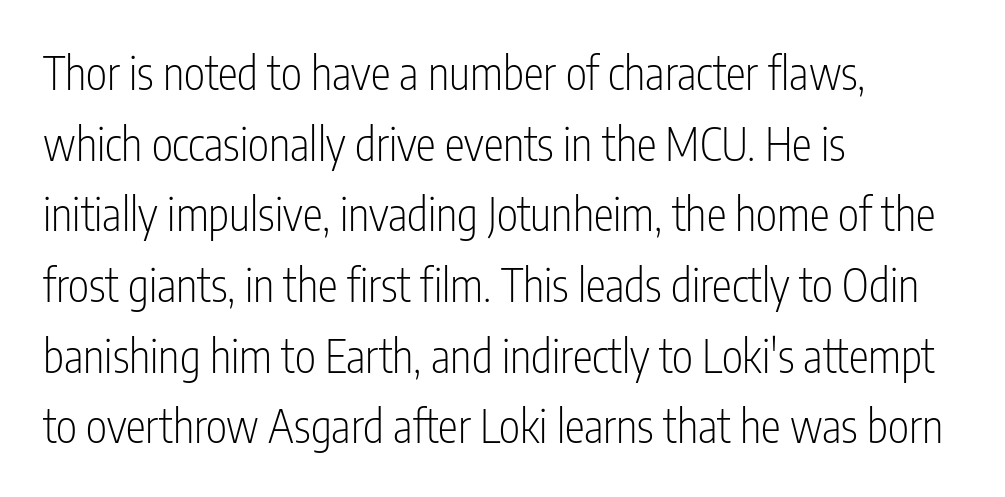
{"serif": "no", "italic": "no", "bold": "no", "weight": "light", "width": "condensed", "stroke_contrast": "low", "x_height": "medium", "monospaced": "no", "underline": "no", "align": "left", "line_spacing": "normal", "line_spacing_ratio": 1.57, "letter_spacing": "normal", "letter_spacing_em": 0.0, "glyph_px": 45}
